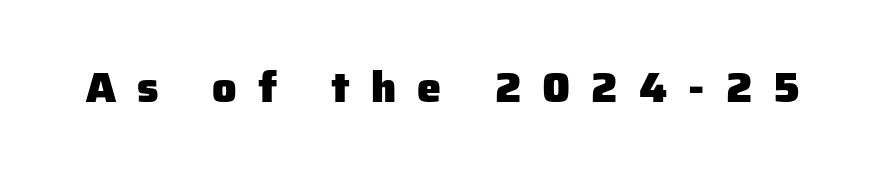
Underlining? Definitely not there. Inter-character spacing is expanded well beyond the font's built-in metrics. Stroke thickness is high; the sample reads as a true bold. The passage shown is typed in a proportional face where columns would drift.
